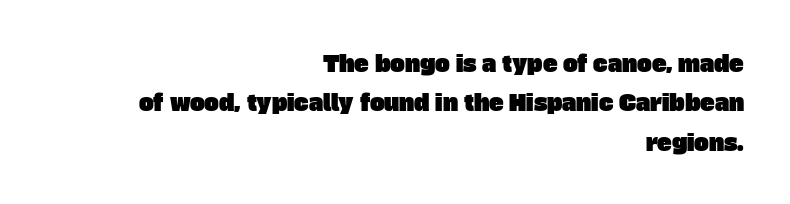
{"underline": "no", "align": "right", "line_spacing_ratio": 1.79, "letter_spacing": "normal", "letter_spacing_em": 0.0, "glyph_px": 22}
